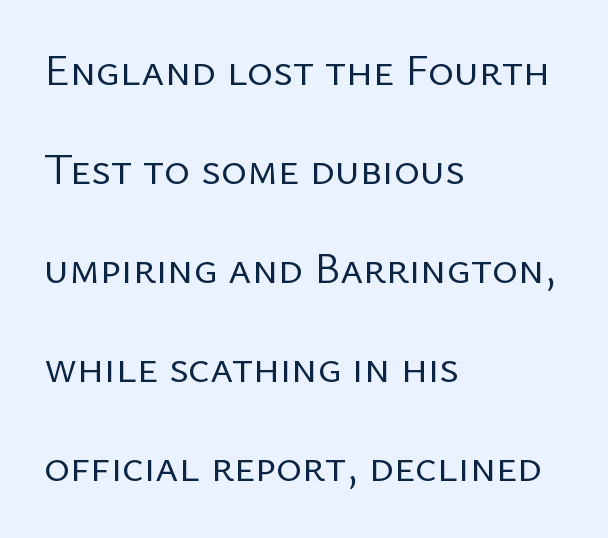
The rendering shows plain stroke endings on the letterforms — a sans-serif design. Students, observe: this is what heavily led, spacious text looks like. The letters stand straight up with perfectly vertical stems. These glyphs show unthickened strokes, regular width or finer.
